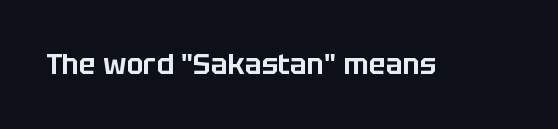
The image shows 28 px sans-serif type, upright; set normal letter spacing, not underlined; low stroke contrast and a large x-height.
